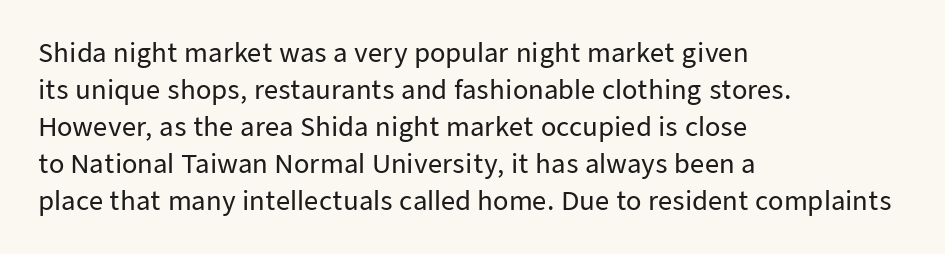
The space beneath each line is pristine and unruled. Compared with typical paragraphs, the rows here are spaced about the same. Notice how the passage keeps a crisp vertical edge on the left only. Short note: letters normally spaced.
